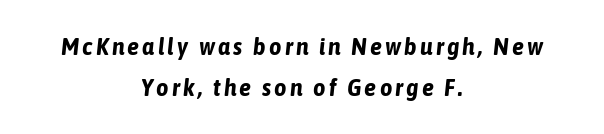
{"italic": "yes", "lean": "right", "slant_degrees": 6, "bold": "yes", "underline": "no", "align": "center", "line_spacing": "normal", "line_spacing_ratio": 1.69, "glyph_px": 24}
